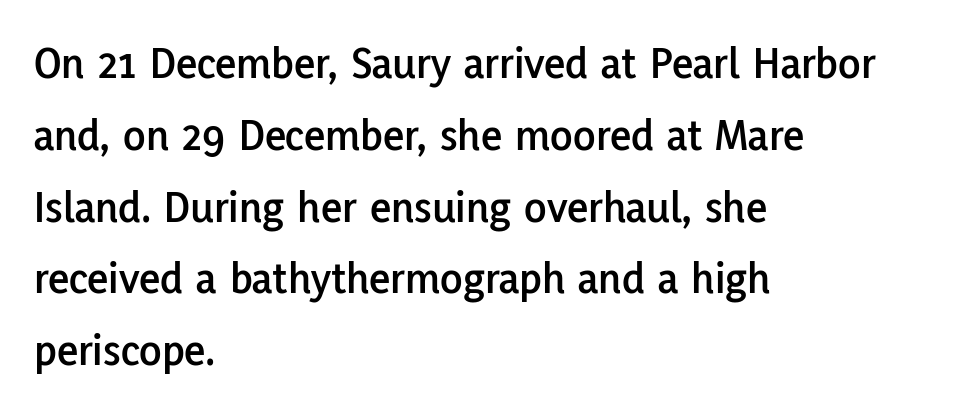
The passage shown is typeset with a sans-serif family. Tracking value appears to be zero — textbook default spacing. The lettering holds an erect, upright posture throughout. Vertically, the passage feels balanced, rows spaced as you'd expect. Descender tails drop into unmarked territory. Each line starts at the same left margin while the right side varies.
